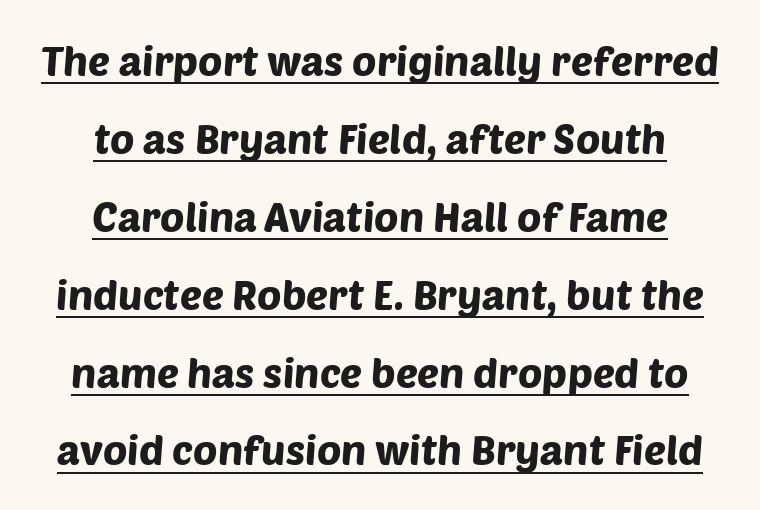
How would I describe the line gaps? Wide and relaxed. Centered paragraph, ragged on both sides. Decoration check: the copy is underlined. You could call the tracking neutral — neither tight nor loose.
